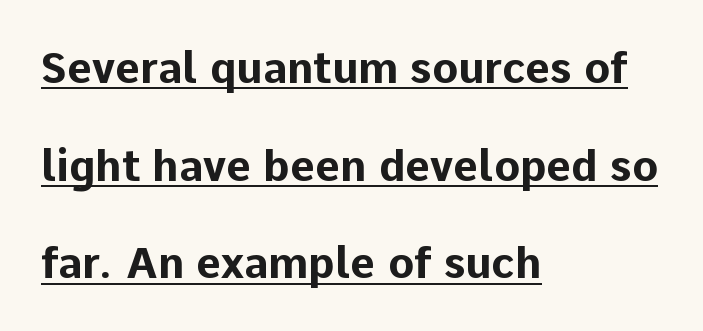
Q: Is the text bold? A: Yes.
Q: Is the text italic (slanted)? A: No, it is upright.
Q: Is the typeface a serif or a sans-serif typeface? A: Sans-serif.
Q: Is the text underlined? A: Yes.
Q: How is the paragraph aligned? A: Left-aligned.
Q: Is the spacing between letters normal or unusually wide? A: Normal.
Q: Is the spacing between lines tight, normal or loose? A: Loose.
Q: Width (condensed, normal, or wide)? A: Normal.
Q: Stroke contrast? A: Low.
Q: x-height? A: Medium.
Q: Monospaced? A: No.
